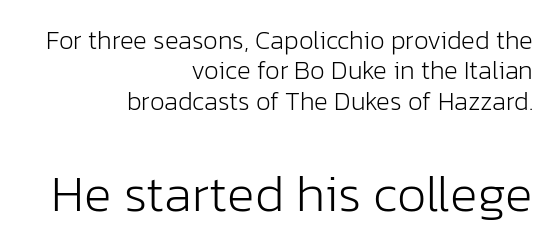
Q: Is the text bold? A: No.
Q: Is the text italic (slanted)? A: No, it is upright.
Q: Is the typeface a serif or a sans-serif typeface? A: Sans-serif.
Q: Is the text underlined? A: No.
Q: How is the paragraph aligned? A: Right-aligned.
Q: Is the spacing between letters normal or unusually wide? A: Normal.
Q: Which block of text is set in a larger size, the first (top) or the second (bottom)? A: The second (bottom) one.
Q: Width (condensed, normal, or wide)? A: Normal.
Q: Stroke contrast? A: Low.
Q: x-height? A: Medium.
Q: Monospaced? A: No.
